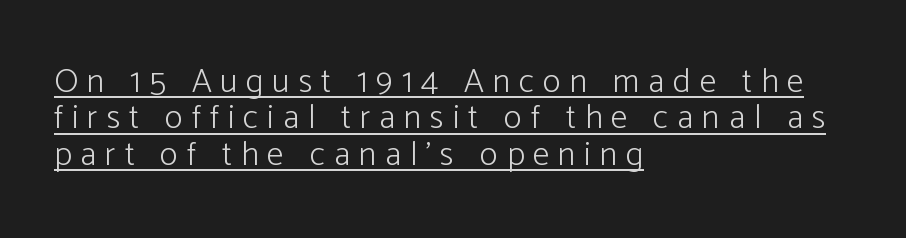
Q: Is the text bold? A: No.
Q: Is the text italic (slanted)? A: No, it is upright.
Q: Is the typeface a serif or a sans-serif typeface? A: Sans-serif.
Q: Is the text underlined? A: Yes.
Q: How is the paragraph aligned? A: Left-aligned.
Q: Is the spacing between letters normal or unusually wide? A: Unusually wide.
Q: Is the spacing between lines tight, normal or loose? A: Tight.
Q: Width (condensed, normal, or wide)? A: Normal.
Q: Stroke contrast? A: Low.
Q: x-height? A: Medium.
Q: Monospaced? A: No.
